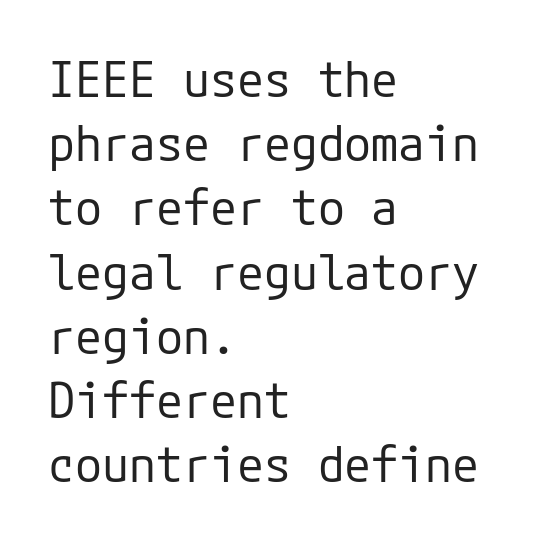
The image shows 49 px regular-weight sans-serif type, upright; set left-aligned, normal line spacing (1.31x), normal letter spacing, not underlined; low stroke contrast and a medium x-height.
